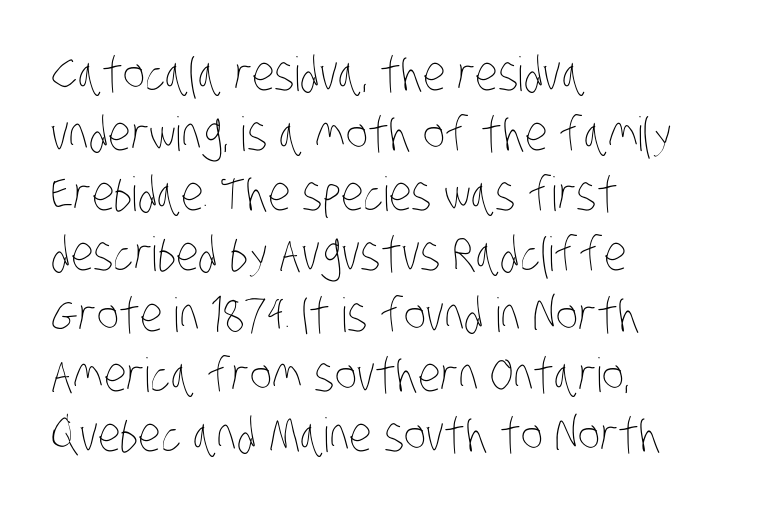
A normal amount of white space separates one row of letters from the next. The face used here is rendered with its standard letterfit. The strip under each line holds only bare page. The cut favours lightness, reaching ordinary text weight at its darkest. A student would call this left alignment; a typographer would say flush left, rag right.
